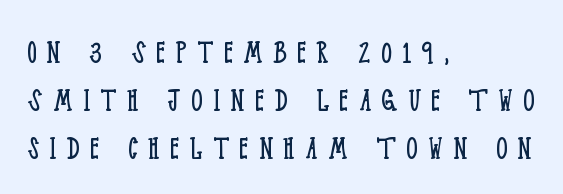
Q: Is the text bold? A: No.
Q: Is the text italic (slanted)? A: No, it is upright.
Q: Is the typeface a serif or a sans-serif typeface? A: Serif.
Q: Is the text underlined? A: No.
Q: How is the paragraph aligned? A: Left-aligned.
Q: Is the spacing between letters normal or unusually wide? A: Unusually wide.
Q: Is the spacing between lines tight, normal or loose? A: Normal.
Q: Width (condensed, normal, or wide)? A: Condensed.
Q: Stroke contrast? A: Low.
Q: x-height? A: Large.
Q: Monospaced? A: No.
